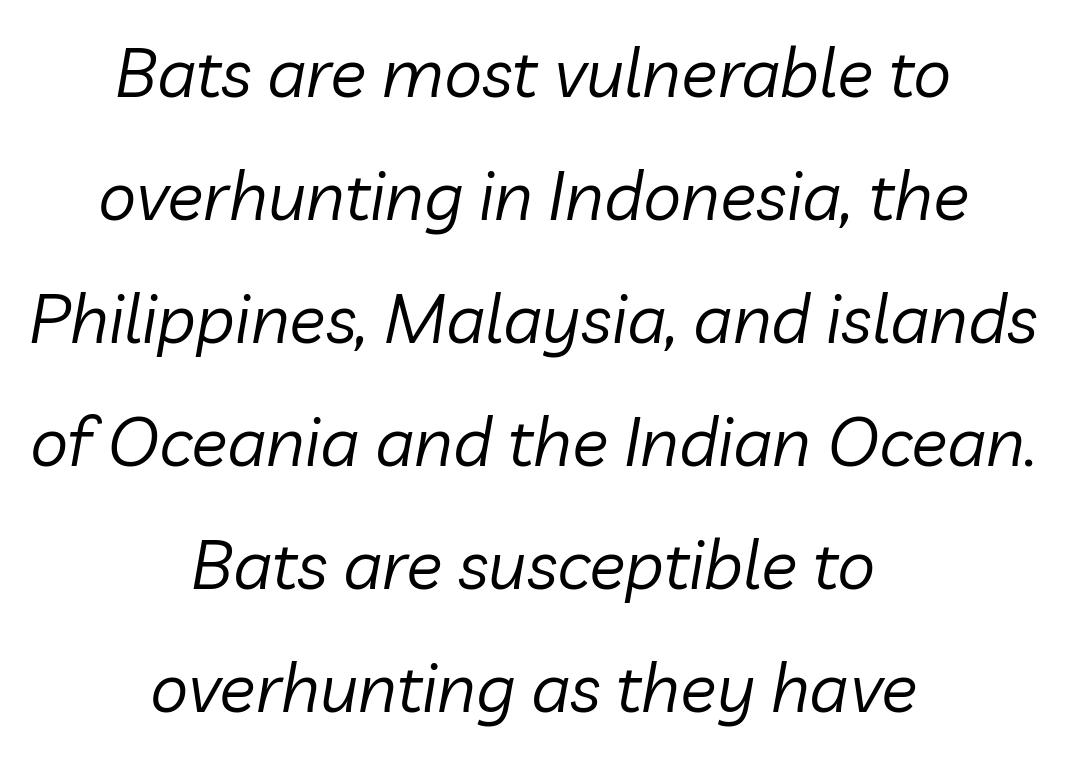
{"italic": "yes", "lean": "right", "slant_degrees": 10, "bold": "no", "weight": "regular", "width": "normal", "stroke_contrast": "low", "x_height": "medium", "monospaced": "no", "underline": "no", "align": "center", "line_spacing_ratio": 1.81, "letter_spacing": "normal", "letter_spacing_em": 0.0, "glyph_px": 68}
